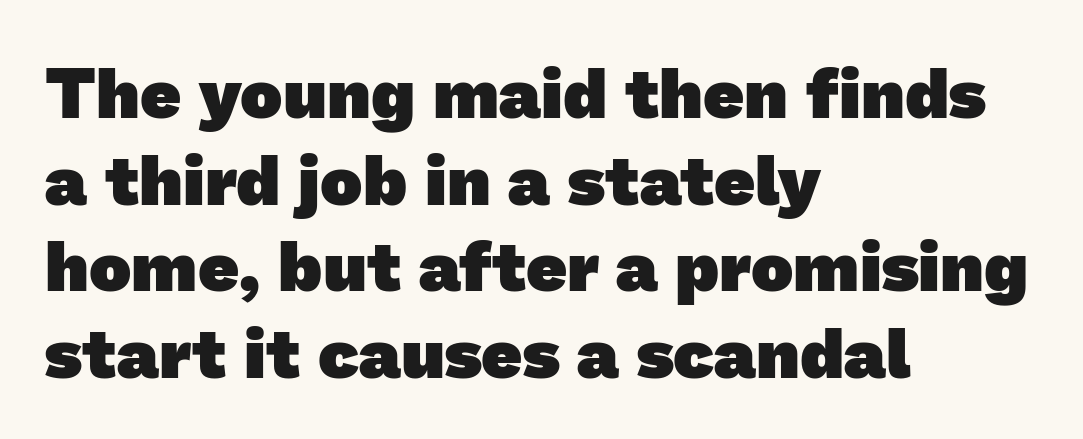
{"serif": "no", "bold": "yes", "weight": "heavy", "width": "normal", "stroke_contrast": "low", "x_height": "medium", "monospaced": "no", "underline": "no", "align": "left", "line_spacing_ratio": 1.22, "letter_spacing": "normal", "letter_spacing_em": 0.0, "glyph_px": 71}
